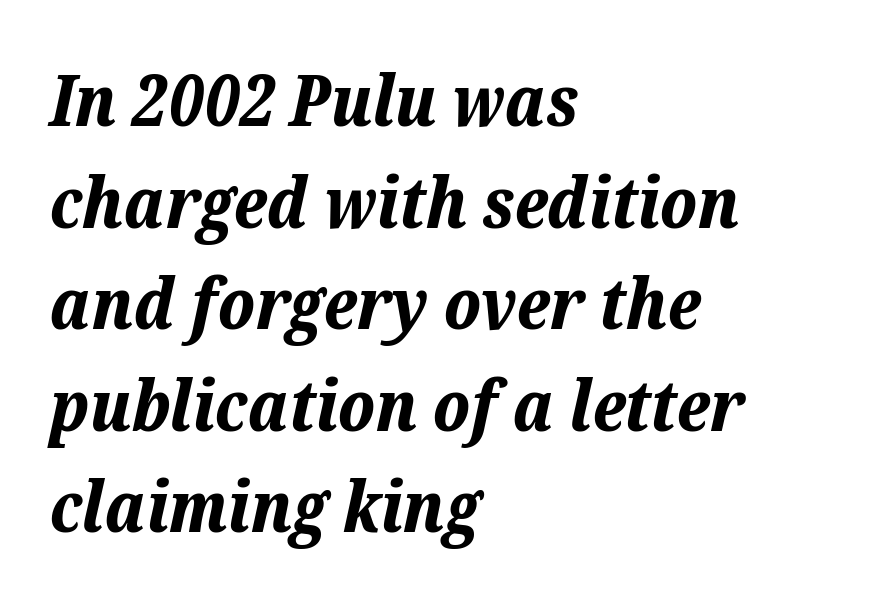
The image shows 72 px bold type, italic (leaning right); set left-aligned, normal line spacing (1.41x), normal letter spacing, not underlined; low stroke contrast and a medium x-height.
